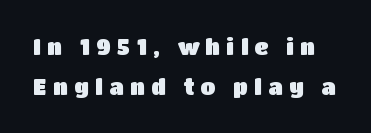
The image shows 22 px text type, upright; set line spacing 1.82x, unusually wide letter spacing (+0.29 em), not underlined.
